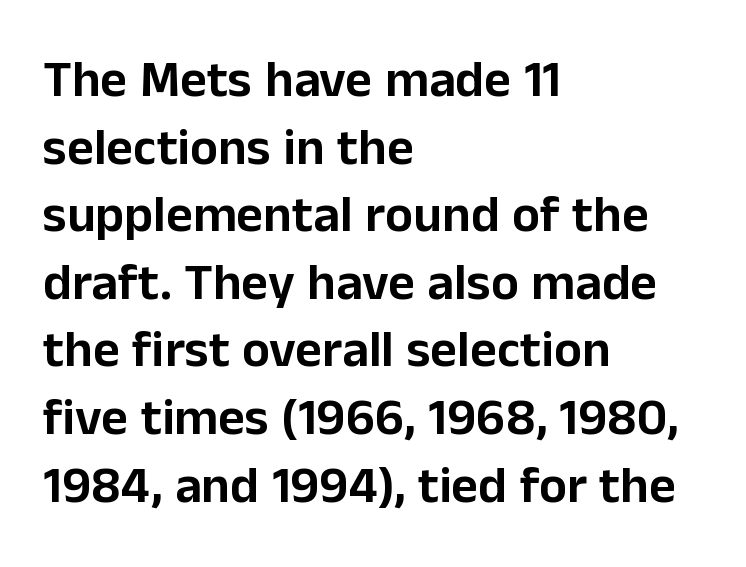
{"serif": "no", "italic": "no", "width": "normal", "stroke_contrast": "low", "x_height": "medium", "monospaced": "no", "underline": "no", "align": "left", "line_spacing": "normal", "line_spacing_ratio": 1.3, "letter_spacing": "normal", "letter_spacing_em": 0.0, "glyph_px": 52}
